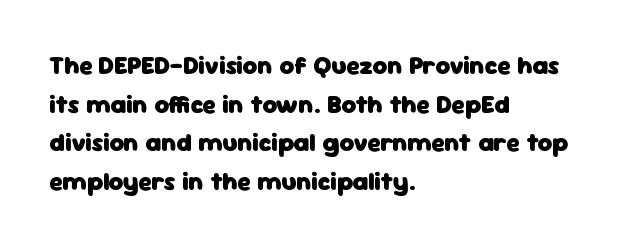
Q: Is the text bold? A: Yes.
Q: Is the text italic (slanted)? A: No, it is upright.
Q: Is the text underlined? A: No.
Q: How is the paragraph aligned? A: Left-aligned.
Q: Is the spacing between letters normal or unusually wide? A: Normal.
Q: Is the spacing between lines tight, normal or loose? A: Normal.
